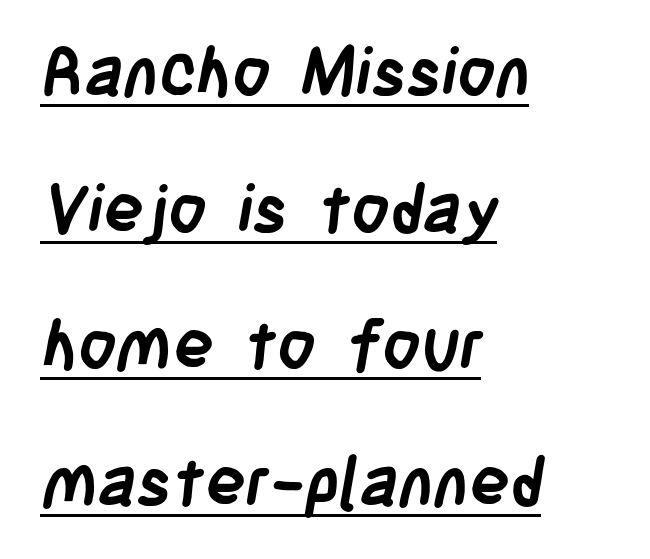
Q: Is the text bold? A: Yes.
Q: Is the typeface a serif or a sans-serif typeface? A: Sans-serif.
Q: Is the text underlined? A: Yes.
Q: How is the paragraph aligned? A: Left-aligned.
Q: Is the spacing between letters normal or unusually wide? A: Normal.
Q: Is the spacing between lines tight, normal or loose? A: Loose.
Q: Width (condensed, normal, or wide)? A: Condensed.
Q: Stroke contrast? A: Low.
Q: x-height? A: Large.
Q: Monospaced? A: No.
